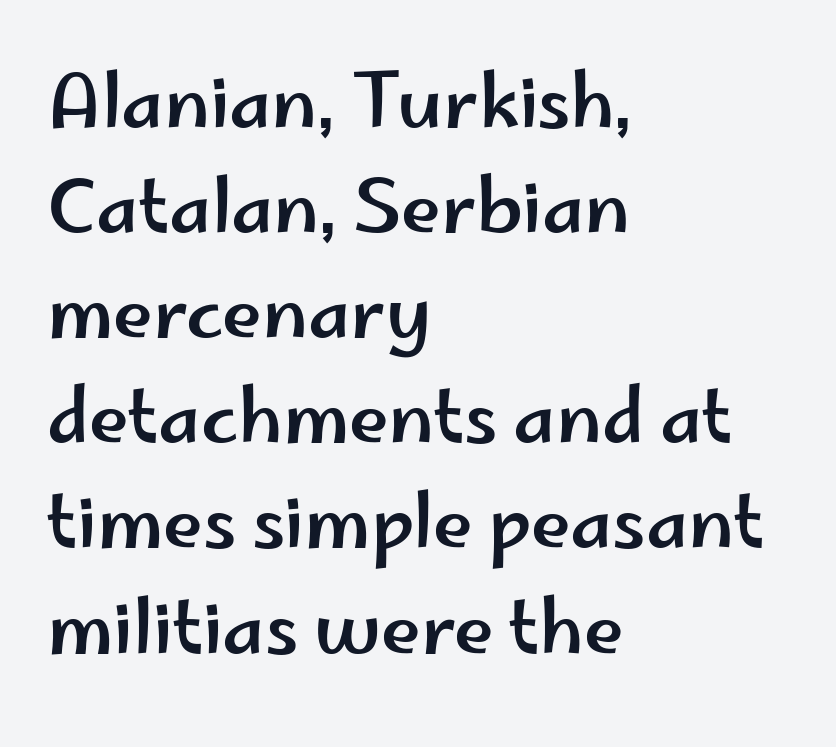
Q: Is the text italic (slanted)? A: No, it is upright.
Q: Is the typeface a serif or a sans-serif typeface? A: Sans-serif.
Q: Is the text underlined? A: No.
Q: How is the paragraph aligned? A: Left-aligned.
Q: Is the spacing between letters normal or unusually wide? A: Normal.
Q: Is the spacing between lines tight, normal or loose? A: Normal.
Q: Width (condensed, normal, or wide)? A: Wide.
Q: Stroke contrast? A: Low.
Q: x-height? A: Small.
Q: Monospaced? A: No.
